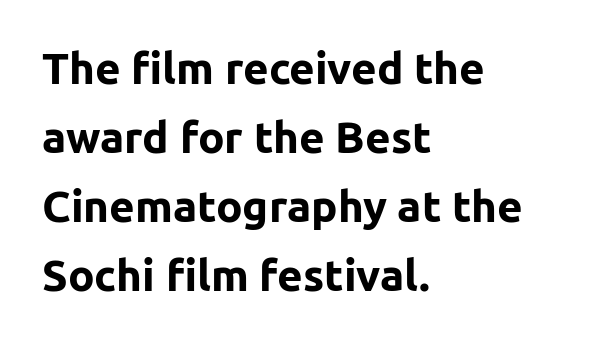
Q: Is the text bold? A: Yes.
Q: Is the text italic (slanted)? A: No, it is upright.
Q: Is the typeface a serif or a sans-serif typeface? A: Sans-serif.
Q: Is the text underlined? A: No.
Q: How is the paragraph aligned? A: Left-aligned.
Q: Is the spacing between letters normal or unusually wide? A: Normal.
Q: Is the spacing between lines tight, normal or loose? A: Normal.
Q: Width (condensed, normal, or wide)? A: Normal.
Q: Stroke contrast? A: Low.
Q: x-height? A: Medium.
Q: Monospaced? A: No.
